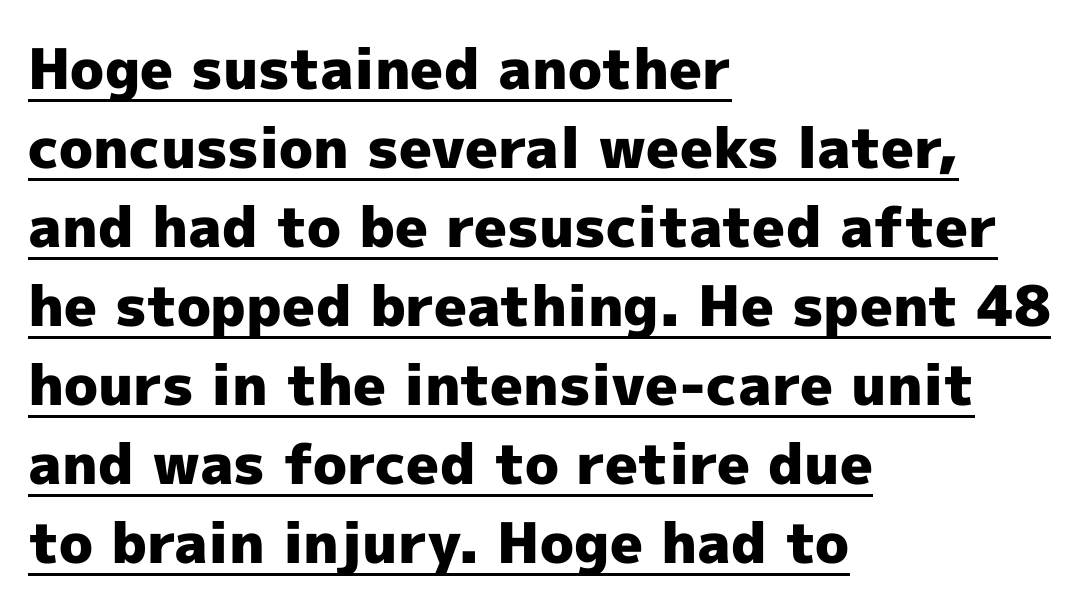
The typeface chosen for these lines omits serifs. The rag falls on the right side of this text block. This sample uses plain, unmodified letter spacing. Successive baselines arrive at the customary interval. Bold? Absolutely — the strokes are thick and heavy. In terms of posture, this sample is upright.
